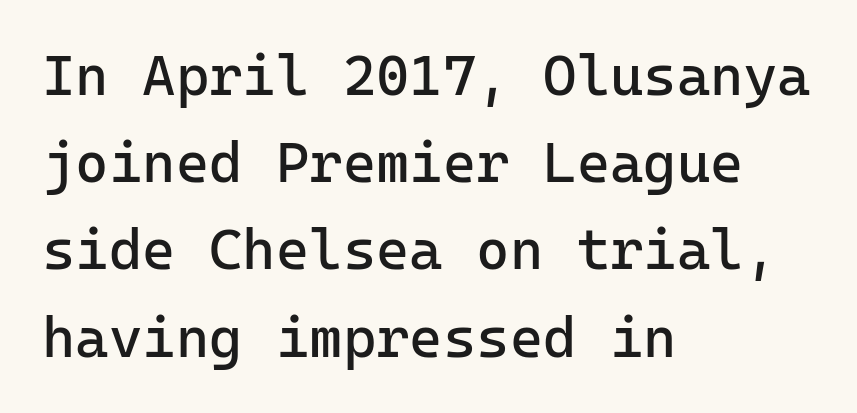
The image shows 57 px regular-weight sans-serif type, upright, monospaced; set left-aligned, normal line spacing (1.53x), normal letter spacing, not underlined; low stroke contrast and a medium x-height.
